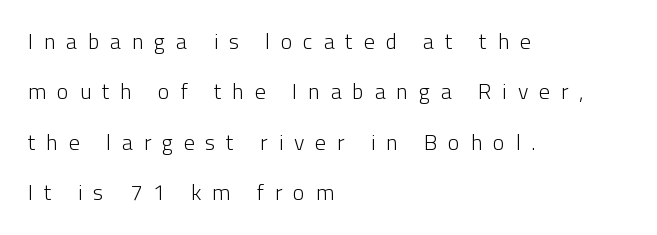
The image shows 22 px text type, upright; set left-aligned, loose line spacing (2.29x), unusually wide letter spacing (+0.49 em), not underlined.
